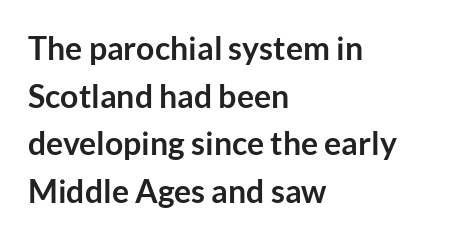
Q: Is the text bold? A: Yes.
Q: Is the text italic (slanted)? A: No, it is upright.
Q: Is the typeface a serif or a sans-serif typeface? A: Sans-serif.
Q: Is the text underlined? A: No.
Q: How is the paragraph aligned? A: Left-aligned.
Q: Is the spacing between letters normal or unusually wide? A: Normal.
Q: Is the spacing between lines tight, normal or loose? A: Normal.
Q: Width (condensed, normal, or wide)? A: Normal.
Q: Stroke contrast? A: Low.
Q: x-height? A: Medium.
Q: Monospaced? A: No.
